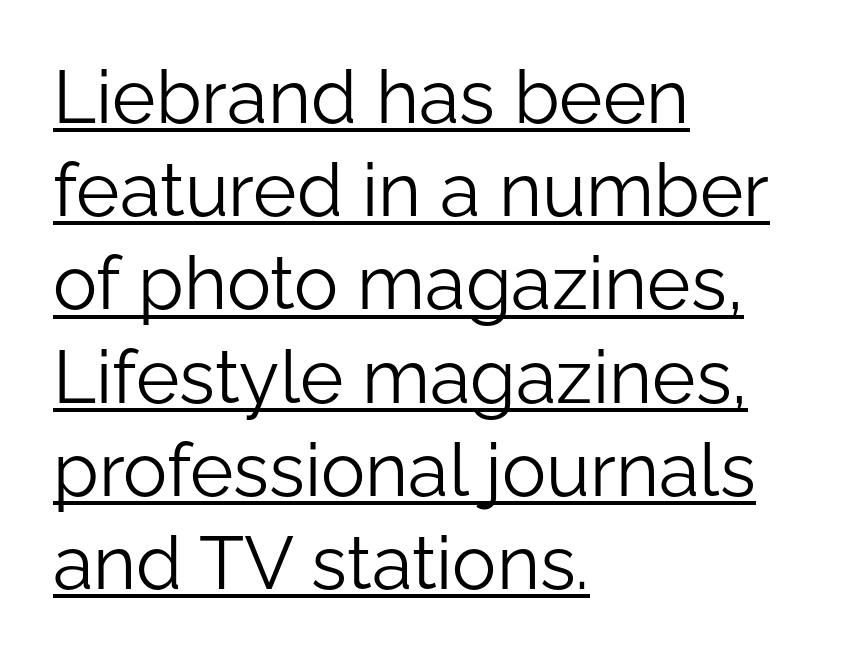
{"serif": "no", "italic": "no", "bold": "no", "weight": "light", "width": "normal", "stroke_contrast": "low", "x_height": "medium", "monospaced": "no", "underline": "yes", "align": "left", "line_spacing": "normal", "line_spacing_ratio": 1.26, "letter_spacing": "normal", "letter_spacing_em": 0.0, "glyph_px": 74}
